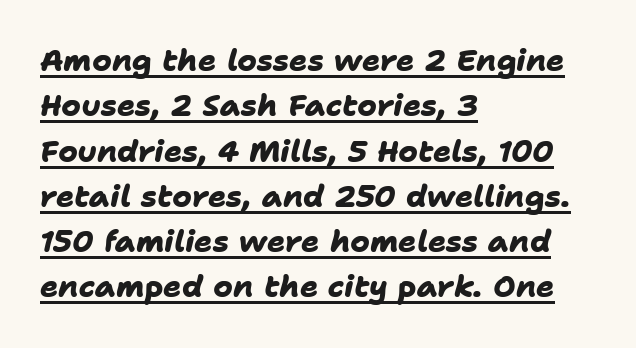
The typeface chosen for these lines omits serifs. The text block is weighted toward the left margin, trailing off unevenly rightward. Caption: lettering with a line underneath. The gaps between neighbouring characters are ordinary and unremarkable.
